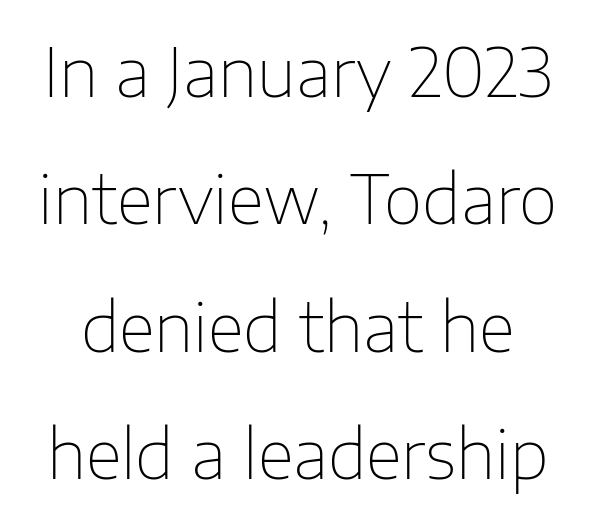
Q: Is the text bold? A: No.
Q: Is the text italic (slanted)? A: No, it is upright.
Q: Is the typeface a serif or a sans-serif typeface? A: Sans-serif.
Q: Is the text underlined? A: No.
Q: Is the spacing between letters normal or unusually wide? A: Normal.
Q: Is the spacing between lines tight, normal or loose? A: Loose.
Q: Width (condensed, normal, or wide)? A: Normal.
Q: Stroke contrast? A: Low.
Q: x-height? A: Medium.
Q: Monospaced? A: No.
